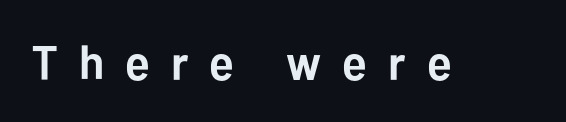
The image shows 48 px semibold sans-serif type, upright; set unusually wide letter spacing (+0.44 em), not underlined; low stroke contrast and a medium x-height.
